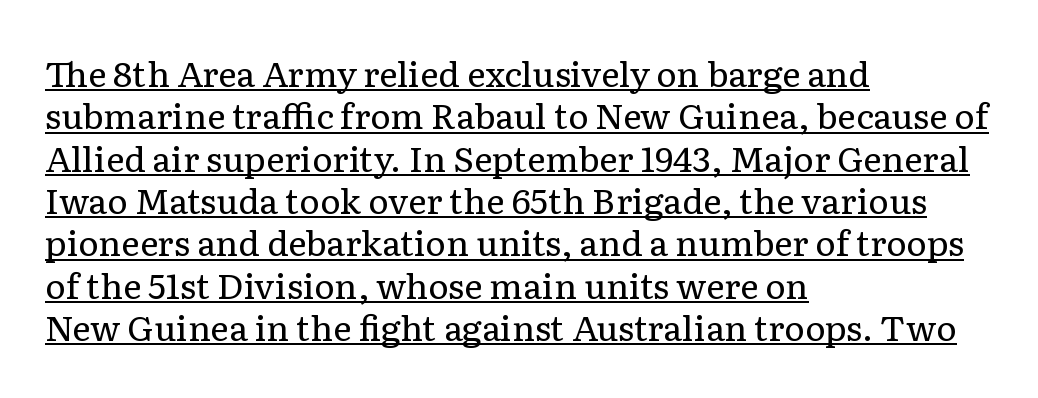
You could not count columns in this text — the font is proportionally spaced. Default kerning and tracking; the words read as compact shapes. The characters display serif detailing at their extremities. Is there any slant? The stems are plumb. Visually the block forms a straight wall on the left and a jagged coastline on the right. A typographer would call this underscored text.
